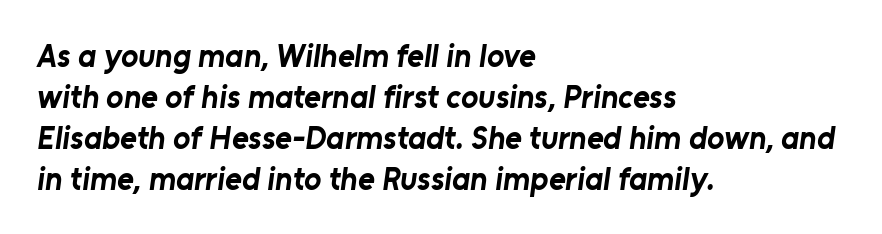
The rendering uses natural spacing where letterforms have individual widths. Clear beneath every line of the passage. Spacing between characters is what you'd get straight out of the box. The glyphs in this specimen are sans serif. This rendering uses left alignment, leaving the right contour irregular. On the weight axis this lands at bold, roughly 700.
